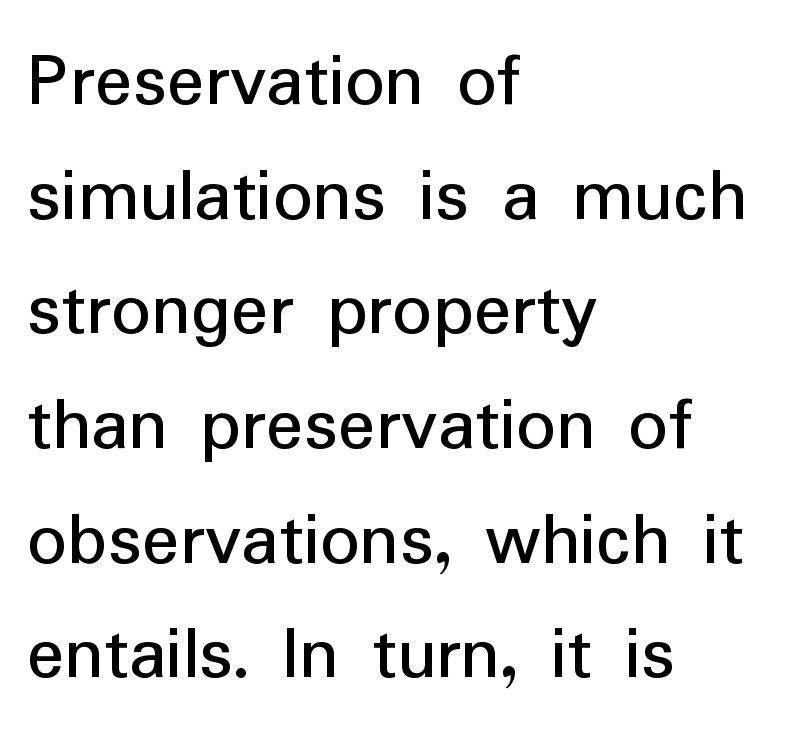
Q: Is the text italic (slanted)? A: No, it is upright.
Q: Is the typeface a serif or a sans-serif typeface? A: Sans-serif.
Q: Is the text underlined? A: No.
Q: How is the paragraph aligned? A: Left-aligned.
Q: Is the spacing between letters normal or unusually wide? A: Normal.
Q: Is the spacing between lines tight, normal or loose? A: Normal.
Q: Width (condensed, normal, or wide)? A: Normal.
Q: Stroke contrast? A: Low.
Q: x-height? A: Medium.
Q: Monospaced? A: No.
